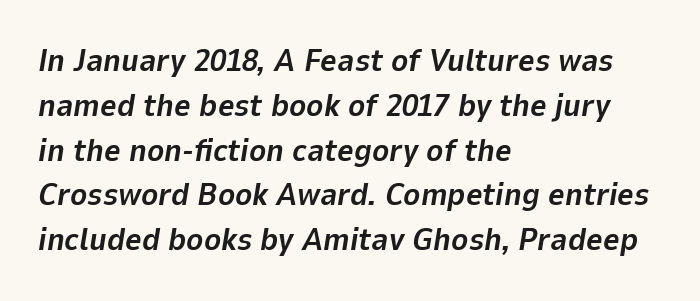
Q: Is the text bold? A: Yes.
Q: Is the text italic (slanted)? A: Yes, it leans right by about 9 degrees.
Q: Is the text underlined? A: No.
Q: How is the paragraph aligned? A: Left-aligned.
Q: Is the spacing between letters normal or unusually wide? A: Normal.
Q: Is the spacing between lines tight, normal or loose? A: Normal.
Q: Width (condensed, normal, or wide)? A: Normal.
Q: Stroke contrast? A: Low.
Q: x-height? A: Medium.
Q: Monospaced? A: No.
